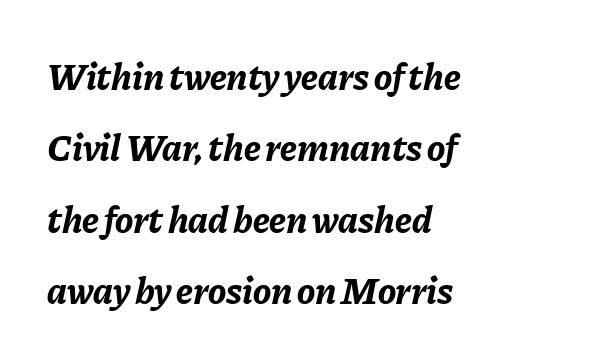
The image shows 38 px bold type, italic (leaning right); set left-aligned, line spacing 1.88x, normal letter spacing, not underlined; low stroke contrast and a medium x-height.
